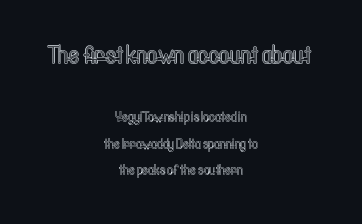
Q: Is the text italic (slanted)? A: No, it is upright.
Q: Is the text underlined? A: No.
Q: How is the paragraph aligned? A: Centered.
Q: Is the spacing between letters normal or unusually wide? A: Normal.
Q: Which block of text is set in a larger size, the first (top) or the second (bottom)? A: The first (top) one.
